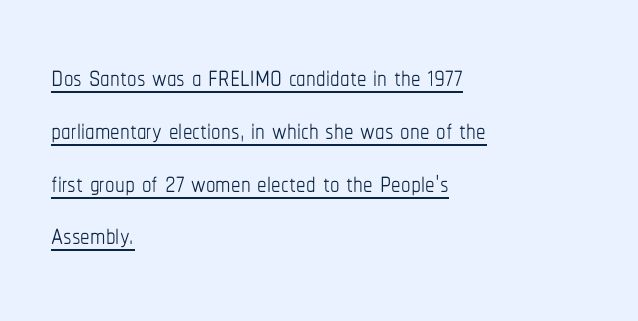
The image shows 38 px thin, condensed type, upright; set left-aligned, normal line spacing (1.39x), normal letter spacing, underlined; low stroke contrast and a medium x-height.
